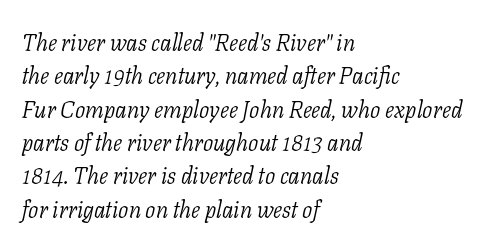
{"italic": "yes", "lean": "right", "slant_degrees": 11, "bold": "no", "underline": "no", "align": "left", "line_spacing": "normal", "line_spacing_ratio": 1.45, "letter_spacing": "normal", "letter_spacing_em": 0.0, "glyph_px": 23}
